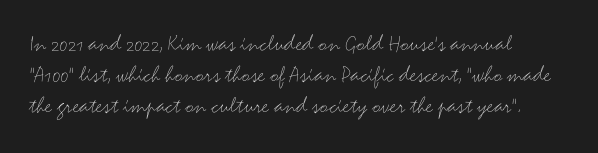
The ragged edge is on the right, which tells us the setting is flush left. The passage shown is not underscored anywhere. This sample uses plain, unmodified letter spacing. Reading down the column, the eye jumps a familiar distance to each next line.
